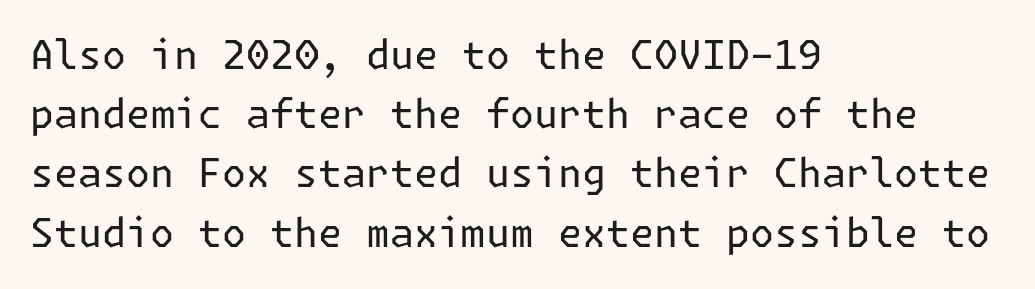
Each letter's strokes conclude bluntly, with no projecting serifs. The letterforms sit at book weight or below. One-word summary of the alignment: left. The words here are not underlined.
